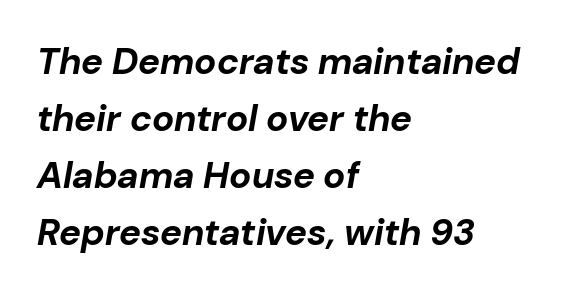
{"italic": "yes", "lean": "right", "slant_degrees": 10, "bold": "yes", "weight": "bold", "width": "normal", "stroke_contrast": "low", "x_height": "medium", "monospaced": "no", "underline": "no", "align": "left", "line_spacing": "normal", "line_spacing_ratio": 1.54, "letter_spacing": "normal", "letter_spacing_em": 0.0, "glyph_px": 37}
